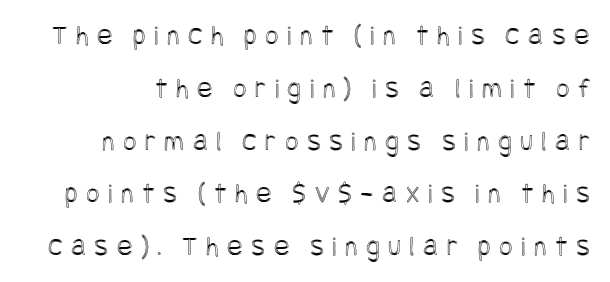
Q: Is the text italic (slanted)? A: No, it is upright.
Q: Is the text underlined? A: No.
Q: Is the spacing between letters normal or unusually wide? A: Unusually wide.
Q: Width (condensed, normal, or wide)? A: Condensed.
Q: x-height? A: Large.
